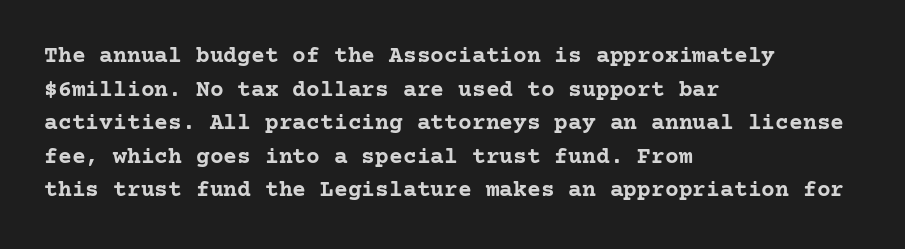
Q: Is the text bold? A: Yes.
Q: Is the text italic (slanted)? A: No, it is upright.
Q: Is the text underlined? A: No.
Q: How is the paragraph aligned? A: Left-aligned.
Q: Is the spacing between letters normal or unusually wide? A: Normal.
Q: Is the spacing between lines tight, normal or loose? A: Normal.
